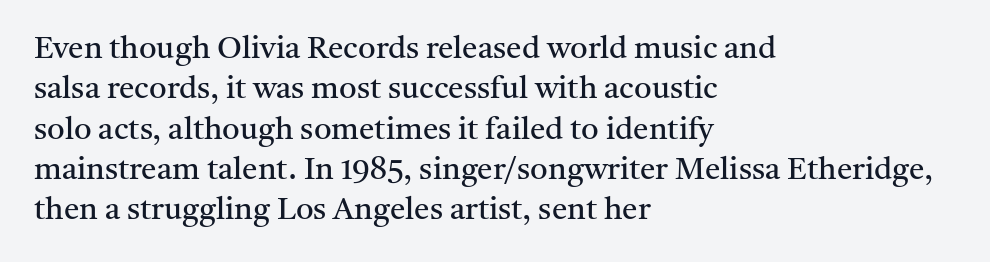
The image shows 31 px regular-weight serif type, upright; set left-aligned, normal line spacing (1.3x), normal letter spacing, not underlined; medium stroke contrast and a medium x-height.
